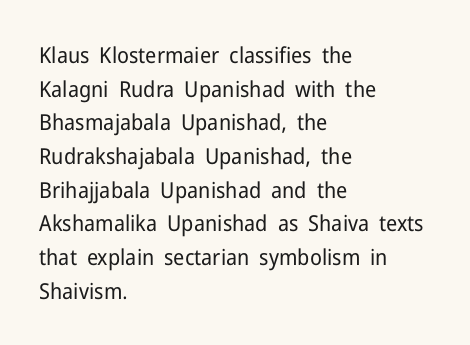
The image shows 22 px text type, upright; set left-aligned, normal line spacing (1.53x), normal letter spacing, not underlined.
